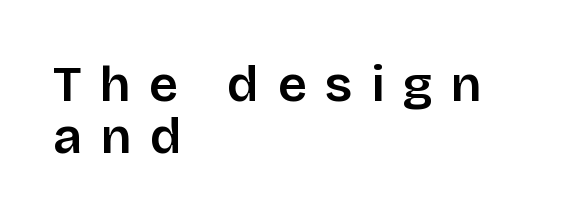
The image shows 51 px sans-serif type, upright; set left-aligned, tight line spacing (1.02x), unusually wide letter spacing (+0.36 em), not underlined; low stroke contrast and a large x-height.
